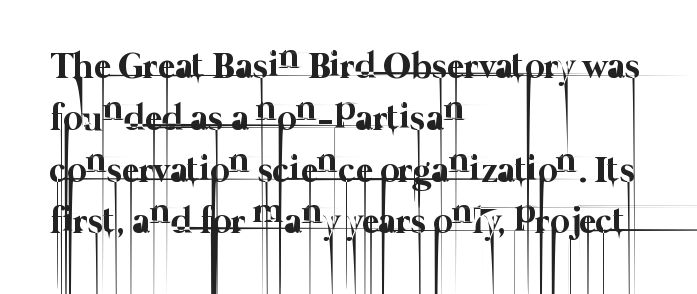
Each stroke keeps to a modest, everyday thickness or less. The letters advance in unequal steps, a hallmark of proportional type. In terms of leading, this rendering sits right in the middle. Honestly, the letter spacing is just normal — you wouldn't notice it.
